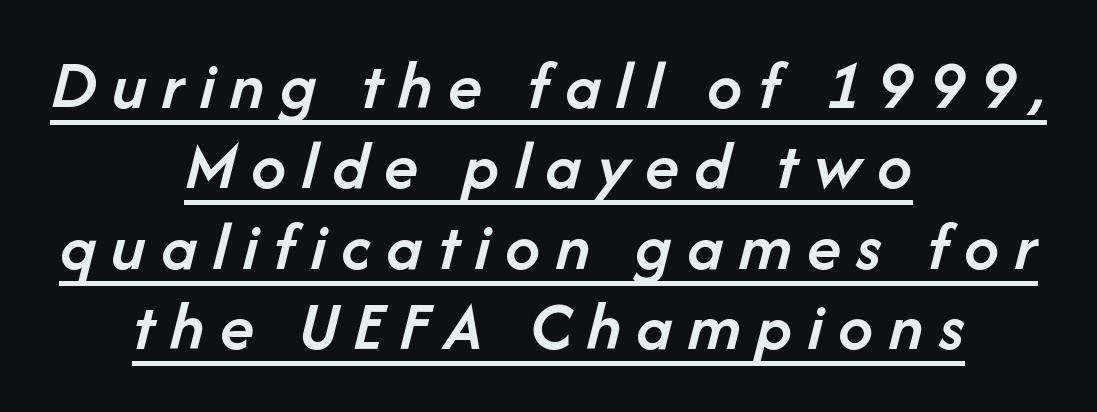
The image shows 70 px semibold type, italic (leaning right); set centered, tight line spacing (1.15x), unusually wide letter spacing (+0.22 em), underlined; low stroke contrast and a medium x-height.
